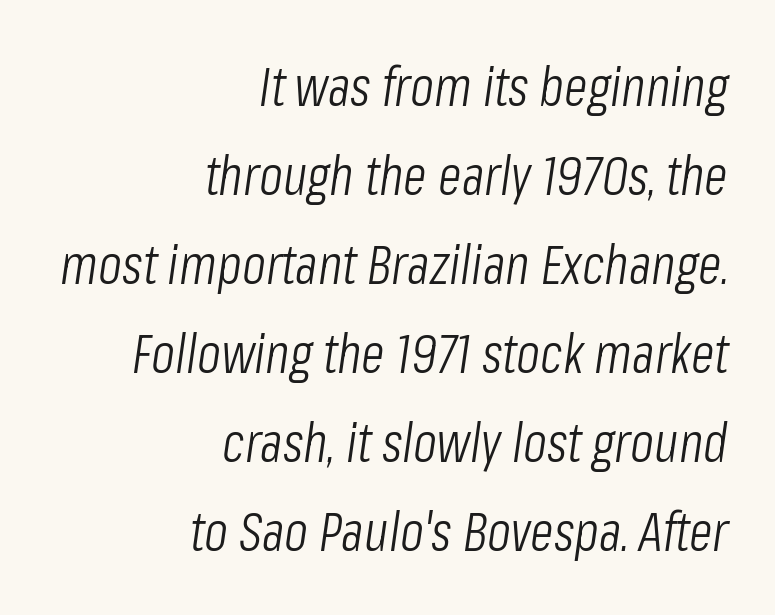
The image shows 55 px light, condensed type, italic (leaning right); set right-aligned, normal line spacing (1.62x), normal letter spacing, not underlined; low stroke contrast and a medium x-height.
